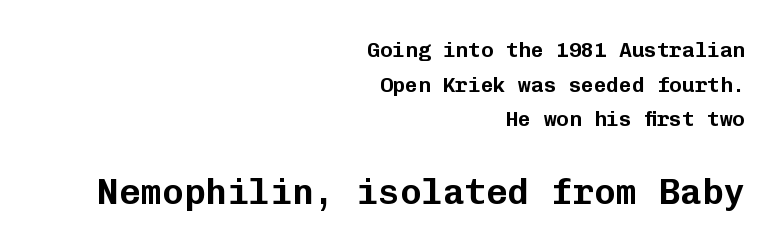
Every character here occupies the same horizontal width, giving the sample a typewriter-like rhythm. These lines are set flush right with a ragged left edge. Rendered with straight, roman letterforms. Are there feet on the stems? There aren't — it's a sans. Between one letter and the next there's only the usual sliver of space.
